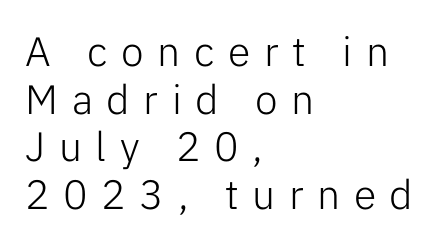
Q: Is the text bold? A: No.
Q: Is the text italic (slanted)? A: No, it is upright.
Q: Is the typeface a serif or a sans-serif typeface? A: Sans-serif.
Q: Is the text underlined? A: No.
Q: How is the paragraph aligned? A: Left-aligned.
Q: Is the spacing between letters normal or unusually wide? A: Unusually wide.
Q: Width (condensed, normal, or wide)? A: Normal.
Q: Stroke contrast? A: Low.
Q: x-height? A: Medium.
Q: Monospaced? A: No.
